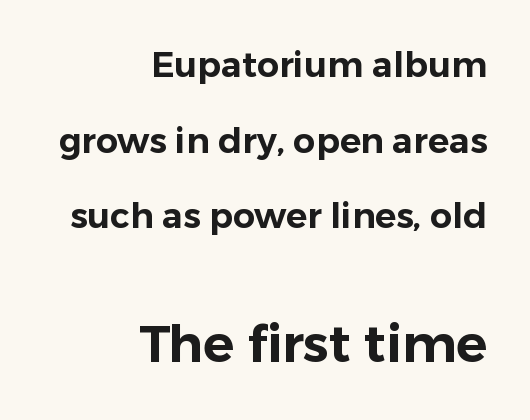
The image shows 52 px sans-serif type, upright; set right-aligned, loose line spacing (2.16x), normal letter spacing, not underlined; the second (bottom) block is 1.49x larger; low stroke contrast and a medium x-height.
